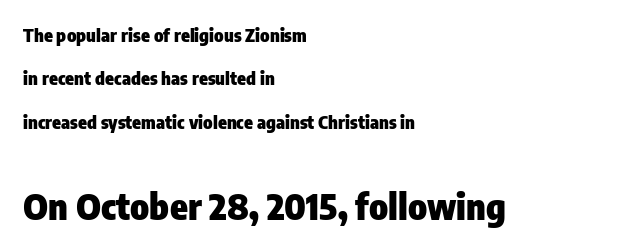
{"serif": "no", "italic": "no", "bold": "yes", "weight": "heavy", "width": "condensed", "stroke_contrast": "low", "x_height": "medium", "monospaced": "no", "underline": "no", "align": "left", "line_spacing": "loose", "line_spacing_ratio": 2.41, "letter_spacing": "normal", "letter_spacing_em": 0.0, "larger_block": "second", "size_ratio": 2.0, "glyph_px": 36}
